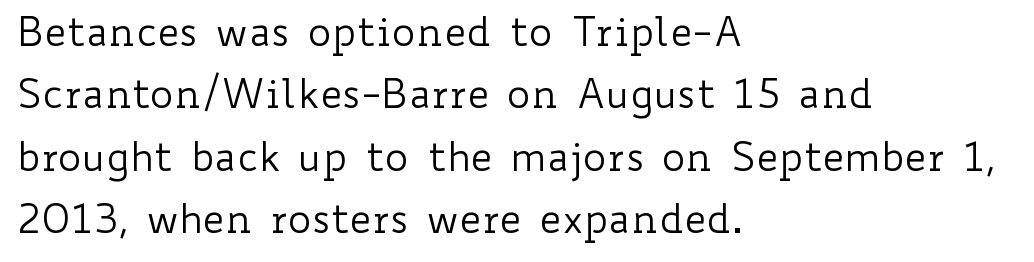
Each stroke keeps to a modest, everyday thickness or less. Vertical strokes here are truly vertical. Each new line begins a customary step beneath the previous one. Think of a printed novel: that variable character pitch is what you see here. The specimen omits any rule beneath the text block's lines.
